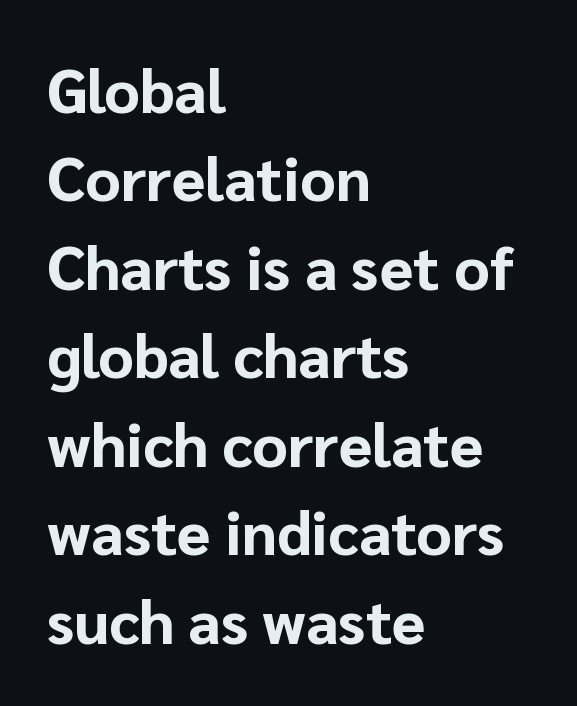
Q: Is the text bold? A: Yes.
Q: Is the text italic (slanted)? A: No, it is upright.
Q: Is the typeface a serif or a sans-serif typeface? A: Sans-serif.
Q: Is the text underlined? A: No.
Q: How is the paragraph aligned? A: Left-aligned.
Q: Is the spacing between letters normal or unusually wide? A: Normal.
Q: Is the spacing between lines tight, normal or loose? A: Normal.
Q: Width (condensed, normal, or wide)? A: Normal.
Q: Stroke contrast? A: Low.
Q: x-height? A: Medium.
Q: Monospaced? A: No.
